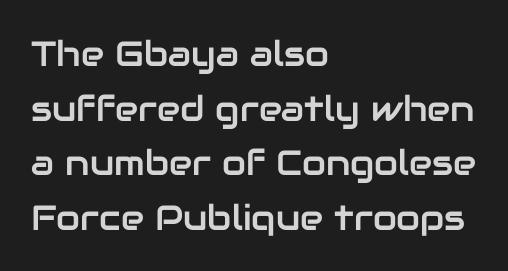
{"serif": "no", "italic": "no", "width": "normal", "stroke_contrast": "low", "x_height": "medium", "monospaced": "no", "underline": "no", "align": "left", "line_spacing": "normal", "line_spacing_ratio": 1.56, "letter_spacing": "normal", "letter_spacing_em": 0.0, "glyph_px": 35}
